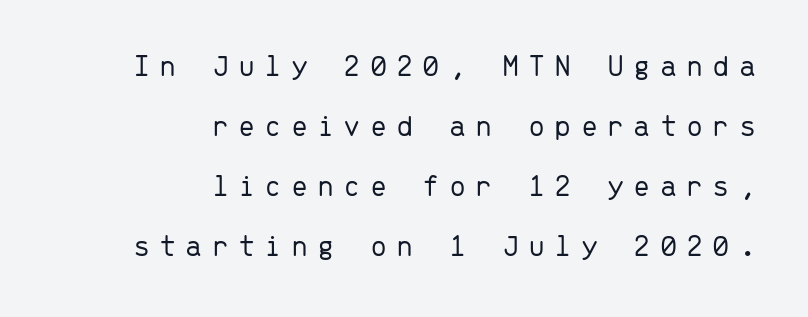
The image shows 31 px light sans-serif type, upright, monospaced; set right-aligned, loose line spacing (1.94x), unusually wide letter spacing (+0.29 em), not underlined; low stroke contrast and a medium x-height.
